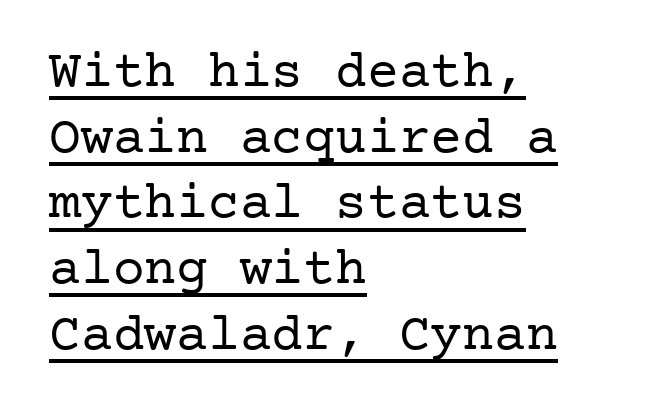
These lines keep a tight, regular rhythm from letter to letter. Layout note: lines flush left. Glance below the letters and you will spot a drawn line. The font's upright variant was chosen for this text. Caption: face not bold, strokes unweighted. Look at the bottom of the vertical strokes: they flare into serifs here.
